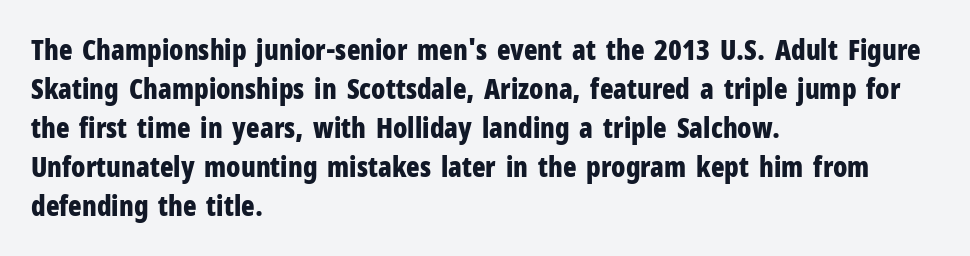
The passage shown has conventional tracking throughout. Summary of vertical rhythm: regular, with standard interline spacing. The words here are not underlined. Characters remain perfectly vertical along every line. You'd pick this weight for a headline — it's a proper bold.
